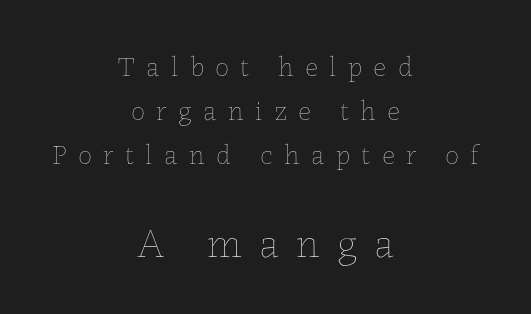
The image shows 42 px thin type, upright; set centered, normal line spacing (1.57x), unusually wide letter spacing (+0.41 em), not underlined; the second (bottom) block is 1.5x larger; low stroke contrast and a medium x-height.
